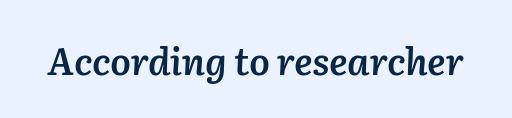
{"italic": "yes", "lean": "right", "slant_degrees": 2, "bold": "semi", "weight": "semibold", "width": "normal", "stroke_contrast": "low", "x_height": "medium", "monospaced": "no", "underline": "no", "letter_spacing": "normal", "letter_spacing_em": 0.0, "glyph_px": 37}
